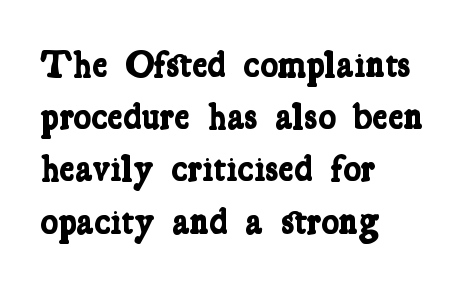
The image shows 37 px bold, condensed serif type; set left-aligned, normal line spacing (1.41x), normal letter spacing, not underlined; low stroke contrast and a medium x-height.
